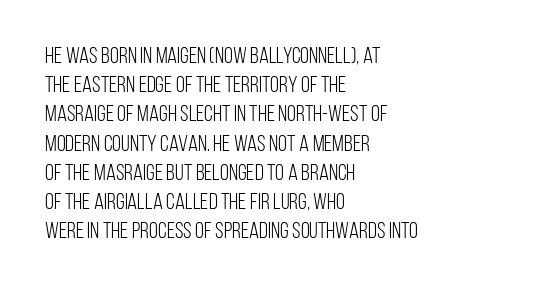
Nothing unusual about the tracking: characters are spaced as the font intends. Caption: multi-line text, flush left, ragged right. How would I describe the line gaps? Plain and ordinary. Unbolded letterforms with no extra heft.
